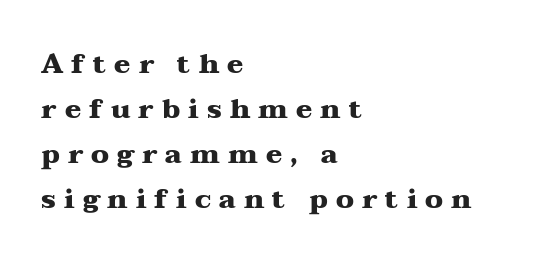
{"italic": "no", "bold": "yes", "underline": "no", "align": "left", "line_spacing": "normal", "line_spacing_ratio": 1.67, "letter_spacing": "wide", "letter_spacing_em": 0.3, "glyph_px": 27}
